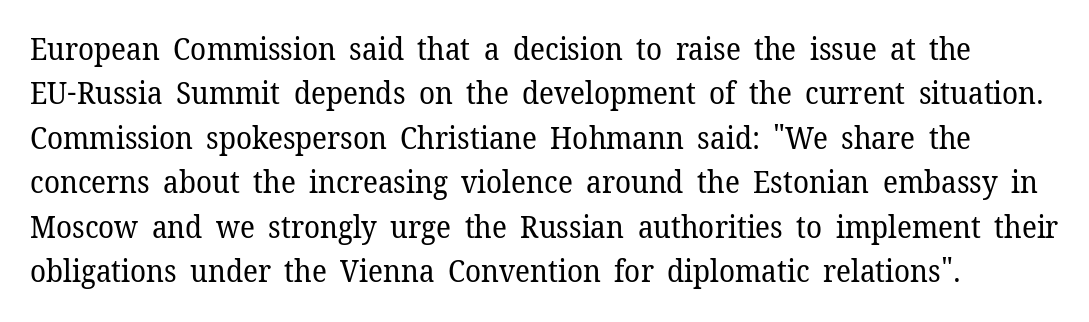
A typesetter would label this face a serif. Look at the tracking — it's just the regular setting, nothing added. This block has exactly the height ordinary leading produces. Nope, not italic — everything's standing straight. These glyphs show unthickened strokes, regular width or finer. Lines of text with bare space underneath.
